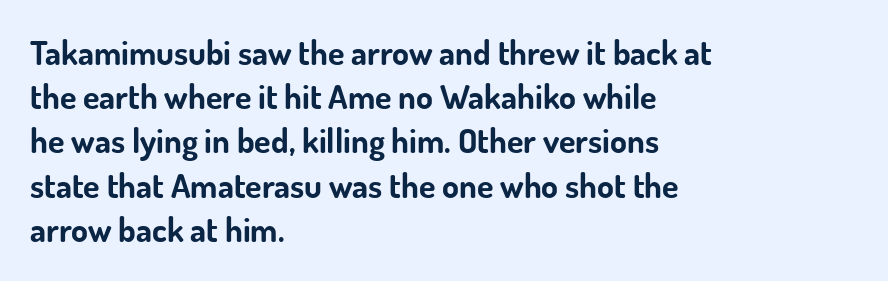
The image shows 34 px bold sans-serif type, upright; set left-aligned, normal line spacing (1.3x), normal letter spacing, not underlined; low stroke contrast and a small x-height.
